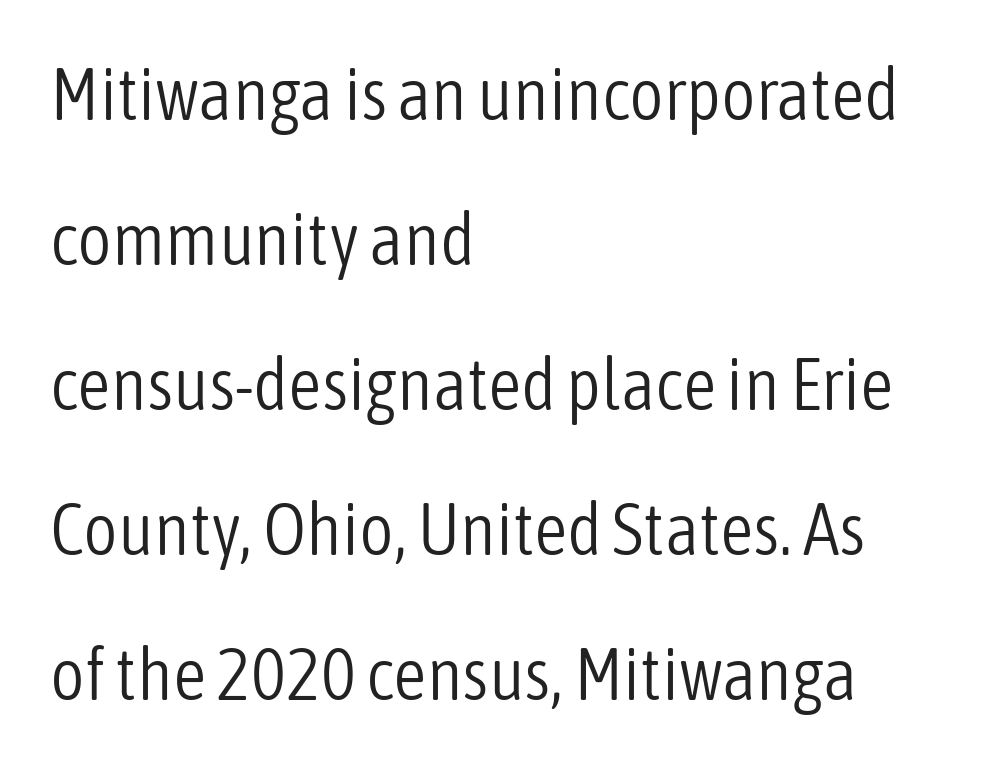
The lettering stays uniformly vertical, giving the passage a roman look. Nothing sits at the stroke ends, so this counts as sans-serif. Reading down the column, the eye jumps a long way to each next line. The rendering anchors every line to the left-hand side. Spacing verdict: proportional, widths tailored to each character.
